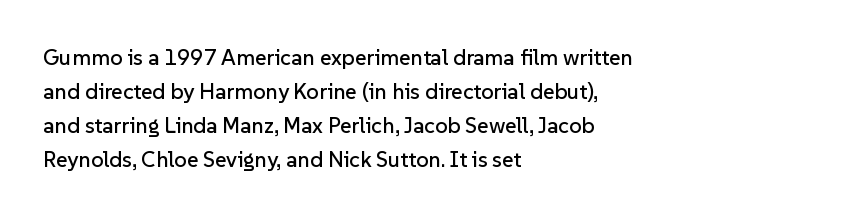
Students, observe: this is what conventionally led text looks like. This sample uses an upright cut, with every glyph sitting square on the baseline. A clean baseline with only descenders dipping below it. Each word holds together tightly as a unit, with standard inter-letter gaps.
